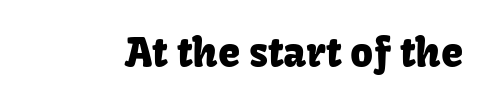
The image shows 40 px sans-serif type, upright; set normal letter spacing, not underlined; low stroke contrast and a medium x-height.
